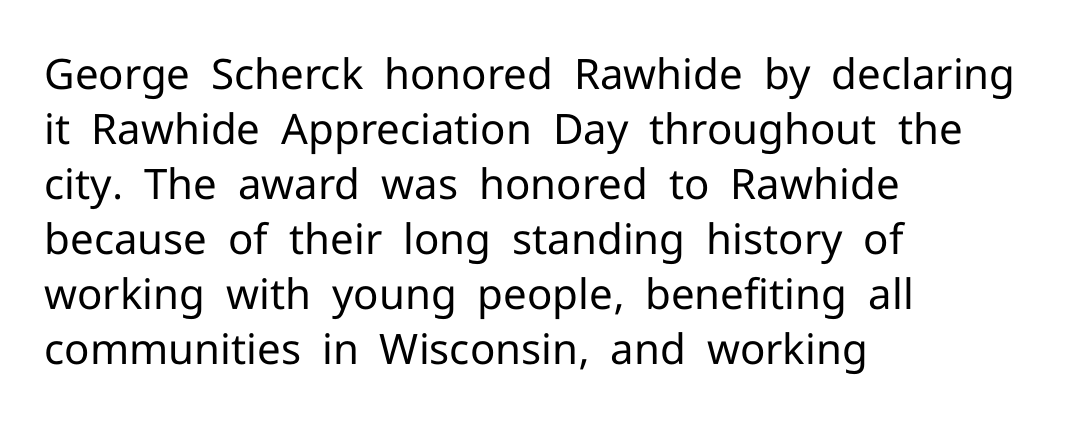
Q: Is the text bold? A: No.
Q: Is the text italic (slanted)? A: No, it is upright.
Q: Is the typeface a serif or a sans-serif typeface? A: Sans-serif.
Q: Is the text underlined? A: No.
Q: How is the paragraph aligned? A: Left-aligned.
Q: Is the spacing between letters normal or unusually wide? A: Normal.
Q: Is the spacing between lines tight, normal or loose? A: Normal.
Q: Width (condensed, normal, or wide)? A: Normal.
Q: Stroke contrast? A: Low.
Q: x-height? A: Medium.
Q: Monospaced? A: No.
